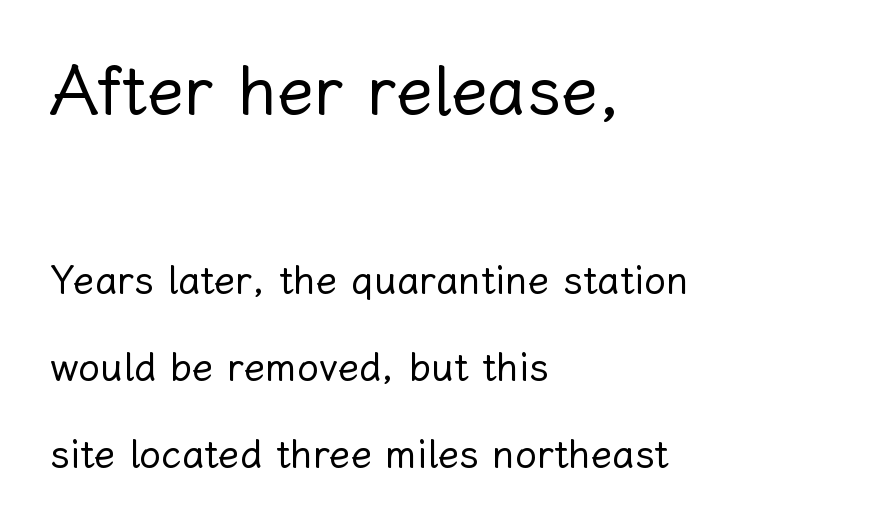
Scale decreases going downward across the two blocks. This sample trades compactness for vertical openness between lines. Think of a printed novel: that variable character pitch is what you see here. No chunkiness to these letters — they're not bold. The lettering stays uniformly vertical, giving the passage a roman look.
